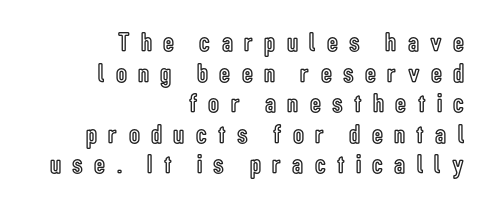
The type sits square on the baseline with zero lean. Very little white space separates one row of letters from the next. Glance below the letters and you will spot only blank space. The rag falls on the left side of this text block. This rendering widens character spacing well past its baseline value.
